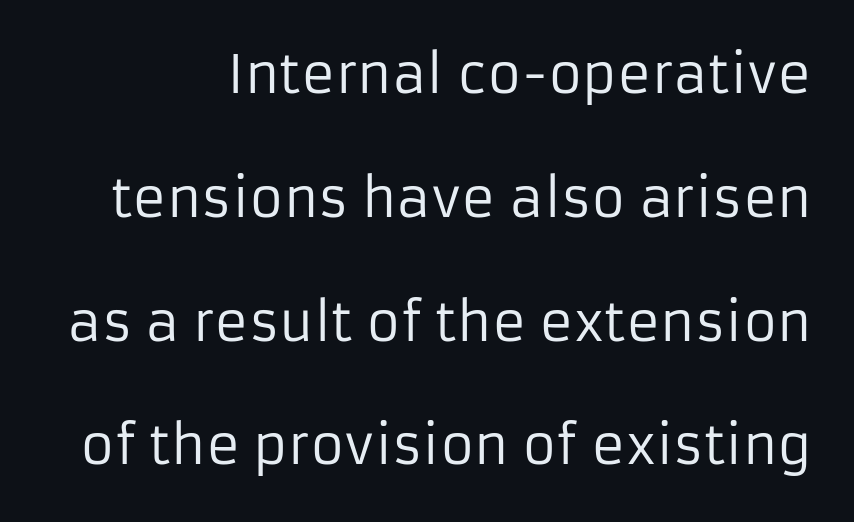
{"serif": "no", "italic": "no", "bold": "no", "weight": "regular", "width": "normal", "stroke_contrast": "low", "x_height": "medium", "monospaced": "no", "underline": "no", "align": "right", "line_spacing": "loose", "line_spacing_ratio": 2.38, "letter_spacing": "normal", "letter_spacing_em": 0.0, "glyph_px": 52}
